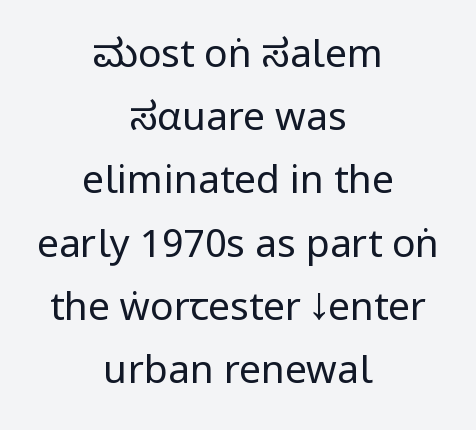
The lines in this sample share a center point and differ in where they start and stop. Examine the stroke ends and you'll find no serifs. A typesetter would call this zero additional tracking. Character widths vary here, with narrow letters taking less room than wide ones. Regular leading. Rendered with straight, roman letterforms.
